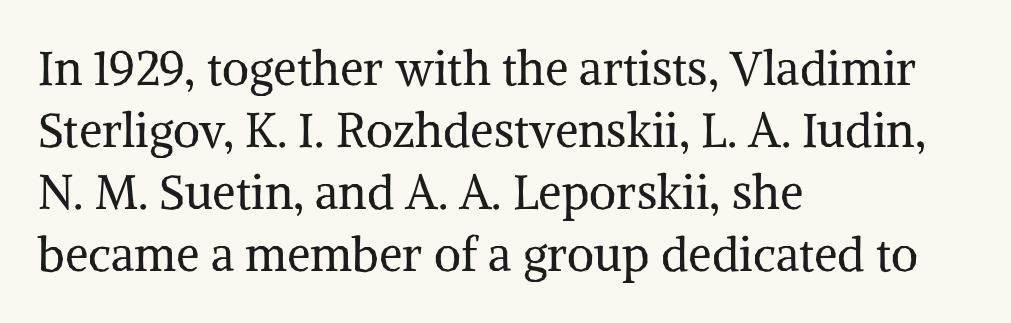
{"serif": "yes", "italic": "no", "bold": "no", "weight": "regular", "width": "normal", "stroke_contrast": "medium", "x_height": "medium", "monospaced": "no", "underline": "no", "align": "left", "line_spacing": "normal", "line_spacing_ratio": 1.32, "letter_spacing": "normal", "letter_spacing_em": 0.0, "glyph_px": 47}
